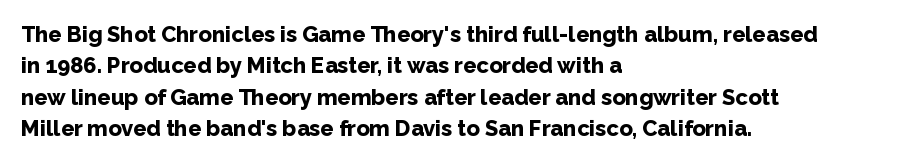
The vertical gap from one line to the next is medium. Bold? Absolutely — the strokes are thick and heavy. Plain, unruled lines of type. The ragged edge is on the right, which tells us the setting is flush left.
